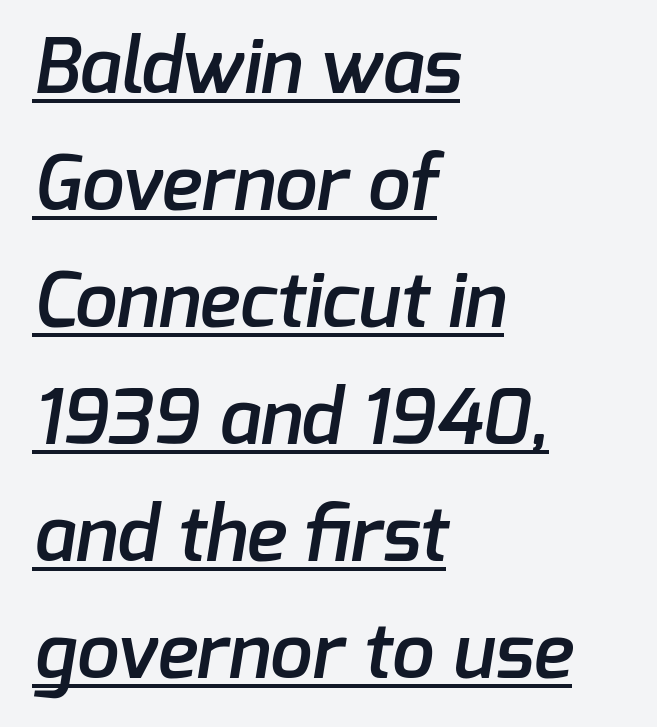
Q: Is the text bold? A: Semi-bold.
Q: Is the typeface a serif or a sans-serif typeface? A: Sans-serif.
Q: Is the text underlined? A: Yes.
Q: How is the paragraph aligned? A: Left-aligned.
Q: Is the spacing between letters normal or unusually wide? A: Normal.
Q: Is the spacing between lines tight, normal or loose? A: Normal.
Q: Width (condensed, normal, or wide)? A: Normal.
Q: Stroke contrast? A: Low.
Q: x-height? A: Medium.
Q: Monospaced? A: No.
